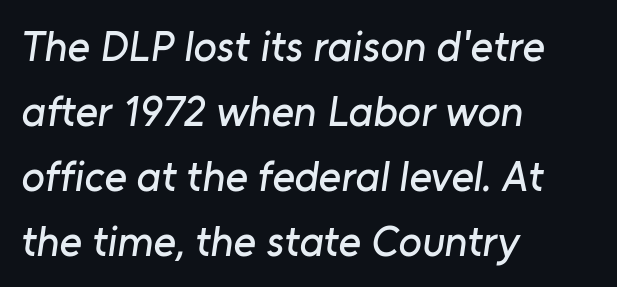
{"serif": "no", "width": "normal", "stroke_contrast": "low", "x_height": "medium", "monospaced": "no", "underline": "no", "align": "left", "line_spacing": "normal", "line_spacing_ratio": 1.51, "letter_spacing": "normal", "letter_spacing_em": 0.0, "glyph_px": 43}
